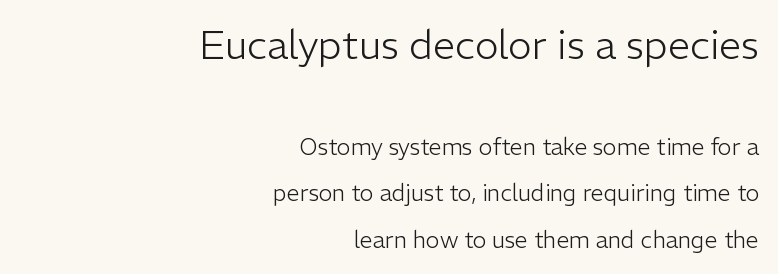
The image shows 40 px light sans-serif type, upright; set right-aligned, loose line spacing (2.02x), normal letter spacing, not underlined; the first (top) block is 1.74x larger; low stroke contrast and a medium x-height.
